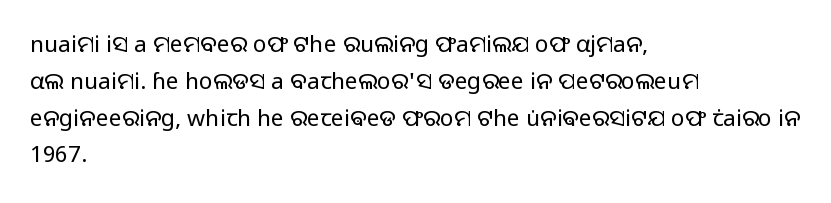
The rendering uses a moderate line-height, typical for paragraphs. The cut favours lightness, reaching ordinary text weight at its darkest. This is roman type, the default non-slanted kind. A student would call this left alignment; a typographer would say flush left, rag right. Honestly, there is no underline to notice here at all. The letterforms sit shoulder to shoulder at normal distance.
